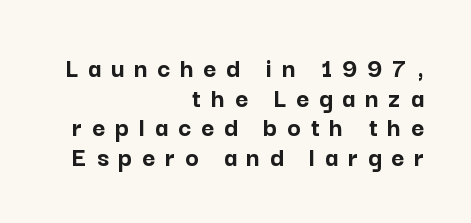
The image shows 28 px semibold sans-serif type, upright; set right-aligned, tight line spacing (1.06x), unusually wide letter spacing (+0.35 em), not underlined; low stroke contrast and a medium x-height.
